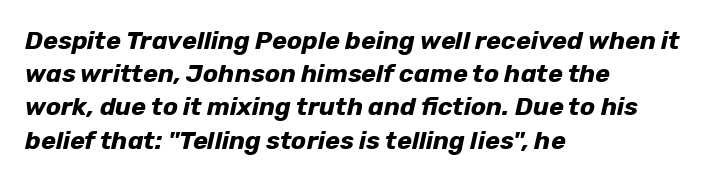
Q: Is the text bold? A: Yes.
Q: Is the text italic (slanted)? A: Yes, it leans right by about 12 degrees.
Q: Is the text underlined? A: No.
Q: How is the paragraph aligned? A: Left-aligned.
Q: Is the spacing between letters normal or unusually wide? A: Normal.
Q: Is the spacing between lines tight, normal or loose? A: Normal.
